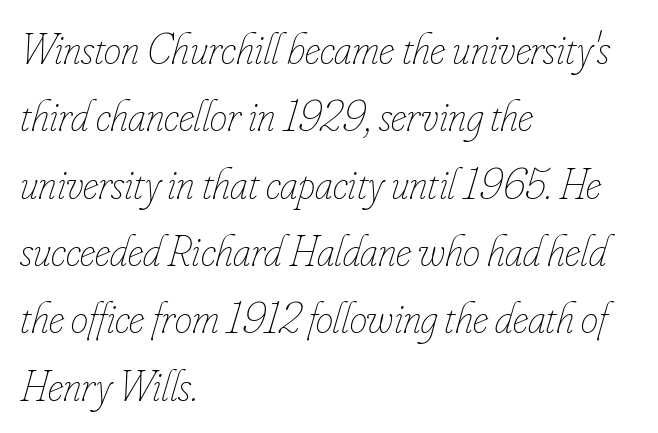
{"italic": "yes", "lean": "right", "slant_degrees": 16, "bold": "no", "weight": "thin", "width": "condensed", "stroke_contrast": "low", "x_height": "small", "monospaced": "no", "underline": "no", "align": "left", "line_spacing": "normal", "line_spacing_ratio": 1.53, "letter_spacing": "normal", "letter_spacing_em": 0.0, "glyph_px": 44}
